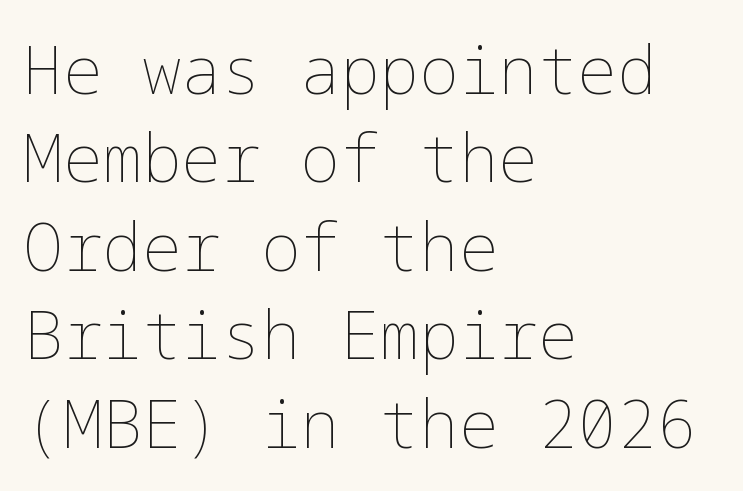
Q: Is the text bold? A: No.
Q: Is the text italic (slanted)? A: No, it is upright.
Q: Is the text underlined? A: No.
Q: How is the paragraph aligned? A: Left-aligned.
Q: Is the spacing between letters normal or unusually wide? A: Normal.
Q: Is the spacing between lines tight, normal or loose? A: Normal.
Q: Width (condensed, normal, or wide)? A: Normal.
Q: Stroke contrast? A: Low.
Q: x-height? A: Medium.
